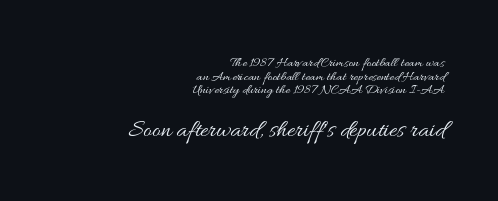
The type is set solid horizontally, with unmodified tracking. The emphasis by scale lands on block number two, below. Horizontal bands of white between lines are thin slivers. The letterforms sit at book weight or below. Nobody drew a line under any word here.
